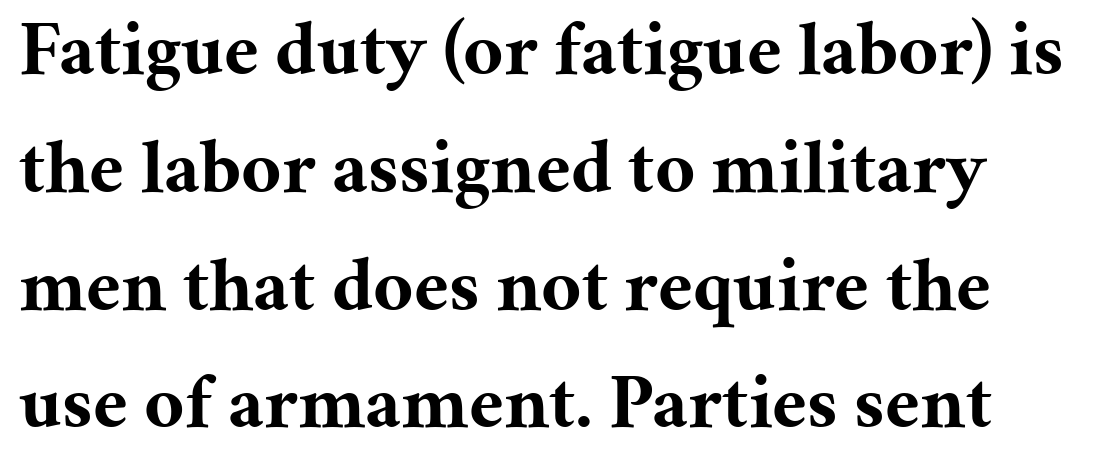
{"serif": "yes", "italic": "no", "bold": "yes", "weight": "bold", "width": "normal", "stroke_contrast": "medium", "x_height": "medium", "monospaced": "no", "underline": "no", "line_spacing": "normal", "line_spacing_ratio": 1.51, "letter_spacing": "normal", "letter_spacing_em": 0.0, "glyph_px": 78}
